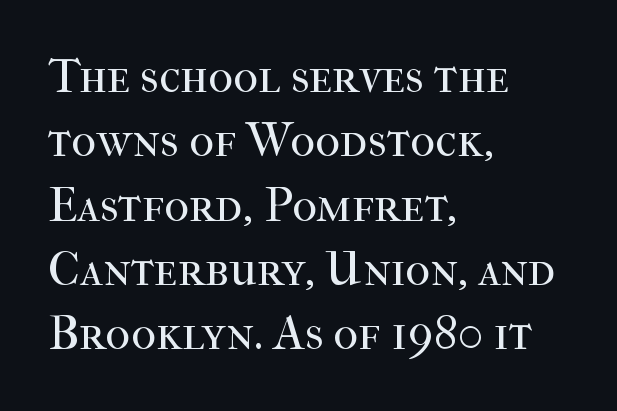
{"serif": "yes", "italic": "no", "bold": "no", "weight": "regular", "width": "normal", "stroke_contrast": "high", "x_height": "medium", "monospaced": "no", "underline": "no", "align": "left", "line_spacing": "normal", "line_spacing_ratio": 1.34, "letter_spacing": "normal", "letter_spacing_em": 0.0, "glyph_px": 48}
